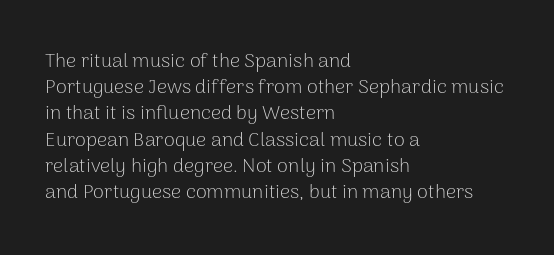
Q: Is the text bold? A: No.
Q: Is the text italic (slanted)? A: No, it is upright.
Q: Is the text underlined? A: No.
Q: How is the paragraph aligned? A: Left-aligned.
Q: Is the spacing between letters normal or unusually wide? A: Normal.
Q: Is the spacing between lines tight, normal or loose? A: Normal.
